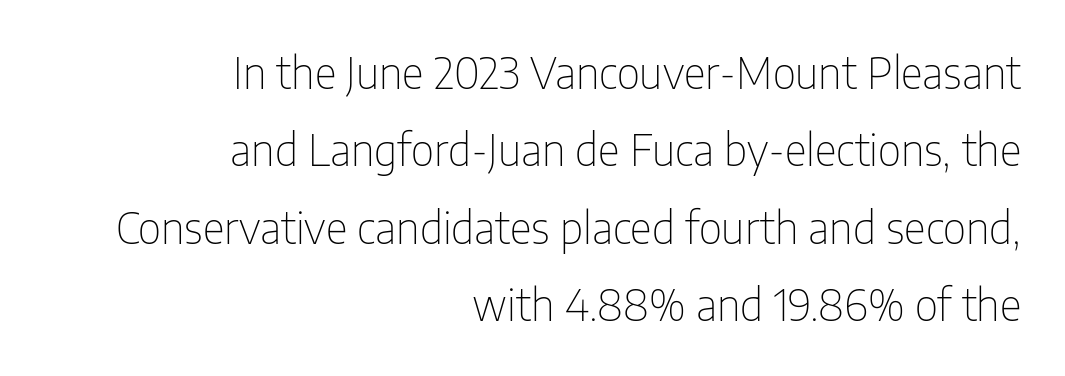
{"serif": "no", "italic": "no", "bold": "no", "weight": "thin", "width": "condensed", "stroke_contrast": "low", "x_height": "medium", "monospaced": "no", "underline": "no", "align": "right", "line_spacing_ratio": 1.8, "letter_spacing": "normal", "letter_spacing_em": 0.0, "glyph_px": 43}
